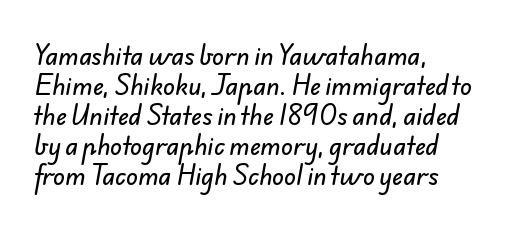
The image shows 24 px text type; set left-aligned, normal line spacing (1.25x), normal letter spacing, not underlined.
